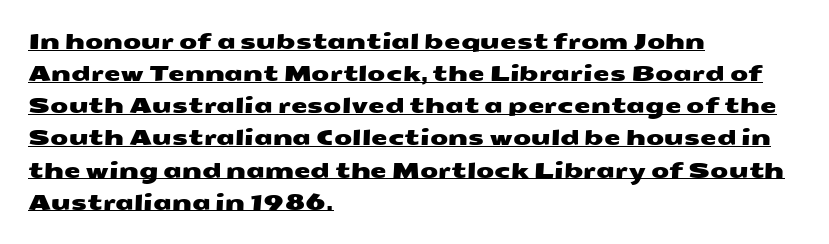
Q: Is the text underlined? A: Yes.
Q: How is the paragraph aligned? A: Left-aligned.
Q: Is the spacing between letters normal or unusually wide? A: Normal.
Q: Is the spacing between lines tight, normal or loose? A: Normal.
